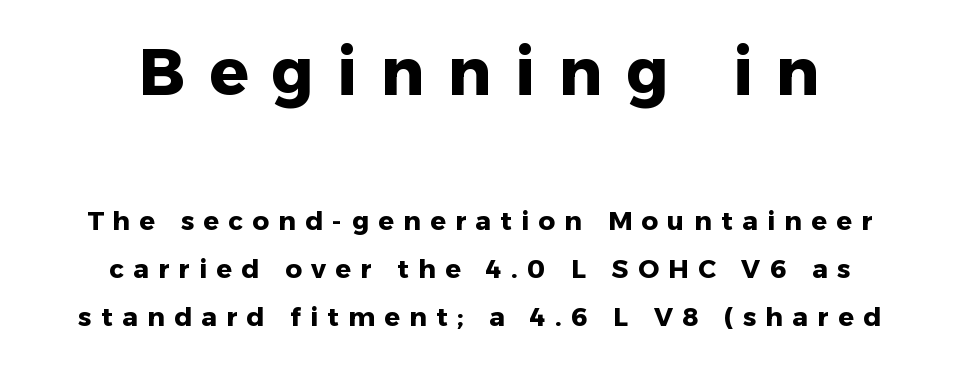
{"serif": "no", "italic": "no", "bold": "yes", "weight": "heavy", "width": "normal", "stroke_contrast": "low", "x_height": "medium", "monospaced": "no", "underline": "no", "align": "center", "line_spacing_ratio": 1.85, "letter_spacing": "wide", "letter_spacing_em": 0.36, "larger_block": "first", "size_ratio": 2.5, "glyph_px": 65}
